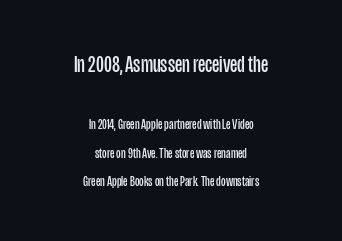
{"italic": "no", "bold": "no", "underline": "no", "align": "center", "line_spacing": "loose", "line_spacing_ratio": 2.04, "letter_spacing": "normal", "letter_spacing_em": 0.0, "larger_block": "first", "size_ratio": 1.64, "glyph_px": 23}
